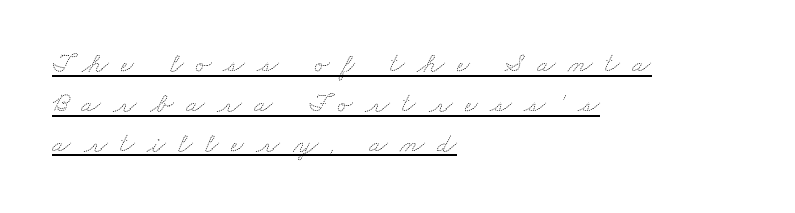
{"bold": "no", "weight": "thin", "width": "wide", "stroke_contrast": "medium", "x_height": "small", "monospaced": "no", "underline": "yes", "align": "left", "line_spacing": "normal", "line_spacing_ratio": 1.42, "letter_spacing": "wide", "letter_spacing_em": 0.44, "glyph_px": 28}
